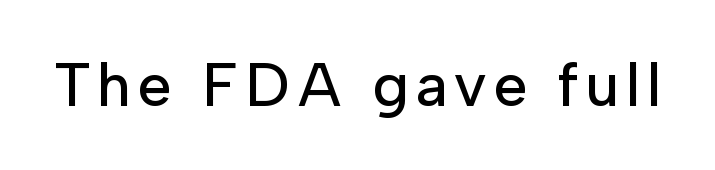
Q: Is the text italic (slanted)? A: No, it is upright.
Q: Is the typeface a serif or a sans-serif typeface? A: Sans-serif.
Q: Is the text underlined? A: No.
Q: Width (condensed, normal, or wide)? A: Normal.
Q: Stroke contrast? A: Low.
Q: x-height? A: Medium.
Q: Monospaced? A: No.
